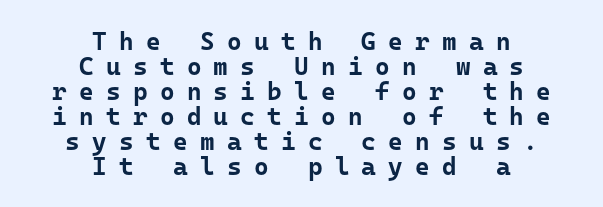
Q: Is the text bold? A: Yes.
Q: Is the text italic (slanted)? A: No, it is upright.
Q: Is the text underlined? A: No.
Q: How is the paragraph aligned? A: Centered.
Q: Is the spacing between letters normal or unusually wide? A: Unusually wide.
Q: Is the spacing between lines tight, normal or loose? A: Tight.
